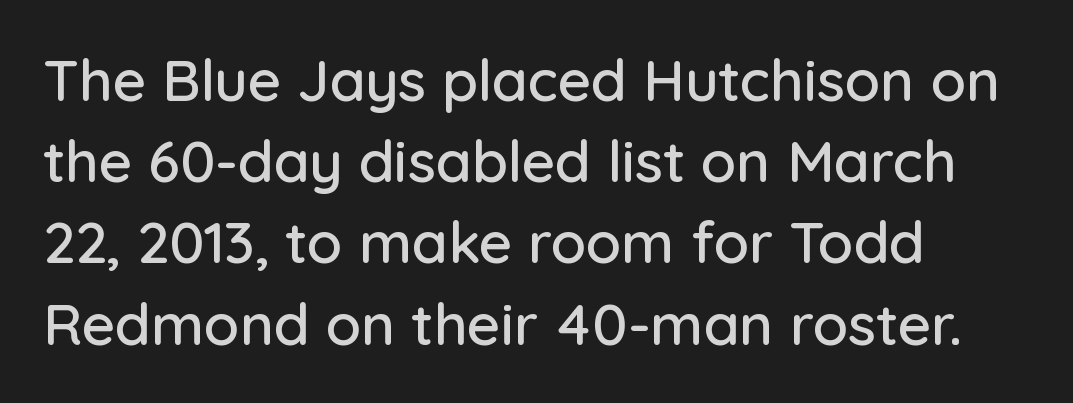
Q: Is the text italic (slanted)? A: No, it is upright.
Q: Is the typeface a serif or a sans-serif typeface? A: Sans-serif.
Q: Is the text underlined? A: No.
Q: How is the paragraph aligned? A: Left-aligned.
Q: Is the spacing between letters normal or unusually wide? A: Normal.
Q: Is the spacing between lines tight, normal or loose? A: Normal.
Q: Width (condensed, normal, or wide)? A: Normal.
Q: Stroke contrast? A: Low.
Q: x-height? A: Medium.
Q: Monospaced? A: No.
